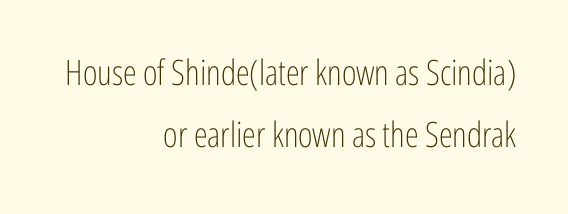
Q: Is the text bold? A: No.
Q: Is the text italic (slanted)? A: No, it is upright.
Q: Is the typeface a serif or a sans-serif typeface? A: Sans-serif.
Q: Is the text underlined? A: No.
Q: How is the paragraph aligned? A: Right-aligned.
Q: Is the spacing between letters normal or unusually wide? A: Normal.
Q: Width (condensed, normal, or wide)? A: Condensed.
Q: Stroke contrast? A: Low.
Q: x-height? A: Medium.
Q: Monospaced? A: No.
